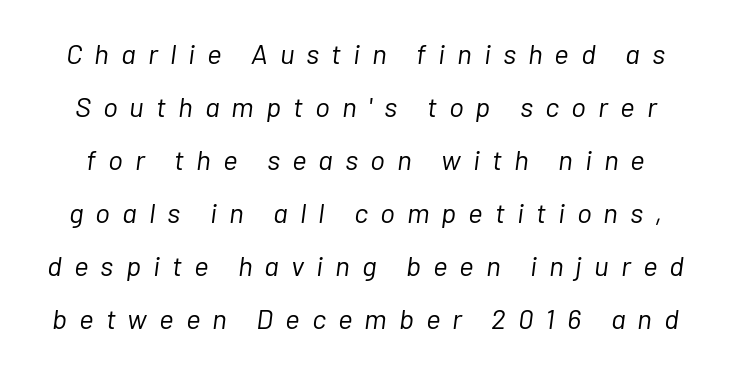
Q: Is the text bold? A: No.
Q: Is the text italic (slanted)? A: Yes, it leans right by about 7 degrees.
Q: Is the text underlined? A: No.
Q: Is the spacing between letters normal or unusually wide? A: Unusually wide.
Q: Width (condensed, normal, or wide)? A: Normal.
Q: Stroke contrast? A: Low.
Q: x-height? A: Medium.
Q: Monospaced? A: No.
